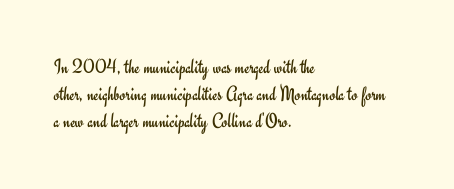
Q: Is the text bold? A: No.
Q: Is the text italic (slanted)? A: Yes.
Q: Is the text underlined? A: No.
Q: How is the paragraph aligned? A: Left-aligned.
Q: Is the spacing between letters normal or unusually wide? A: Normal.
Q: Is the spacing between lines tight, normal or loose? A: Normal.
